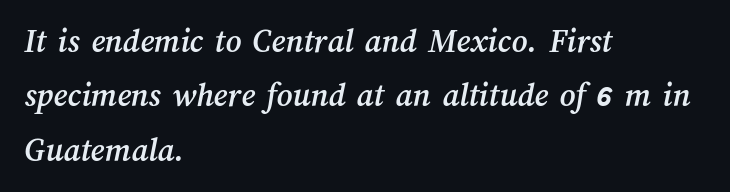
The passage shown stacks its lines at a standard gap. Every row of glyphs begins at an identical x-position on the left. The strip under each line holds only bare page. Is this a fixed-width face? No — the glyphs have proportional, varying widths.
